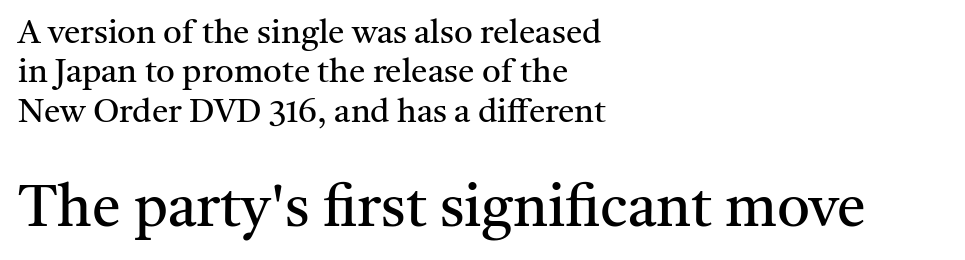
The image shows 58 px regular-weight serif type, upright; set left-aligned, line spacing 1.19x, normal letter spacing, not underlined; the second (bottom) block is 1.76x larger; medium stroke contrast and a medium x-height.
